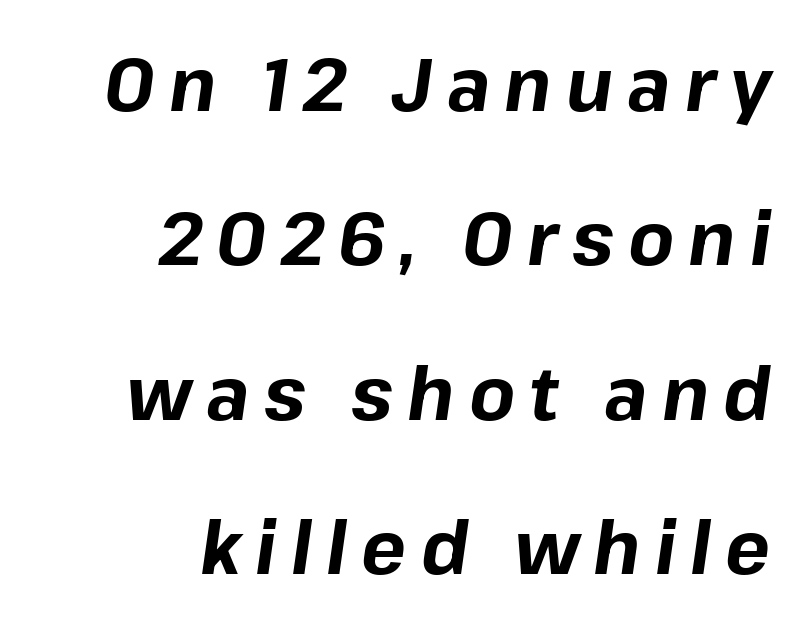
Observe the lean: these are italic letterforms. Leading: increased. Compared with an ordinary text face, these strokes are far heavier — a full bold. Clear beneath every line of the passage. Do the characters align in a grid? No, the font is proportional. These lines stack with their right ends in a neat column.
